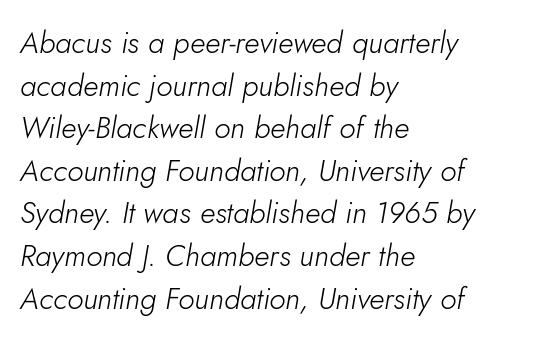
The image shows 30 px light type, italic (leaning right); set left-aligned, normal line spacing (1.42x), normal letter spacing, not underlined; low stroke contrast and a small x-height.
